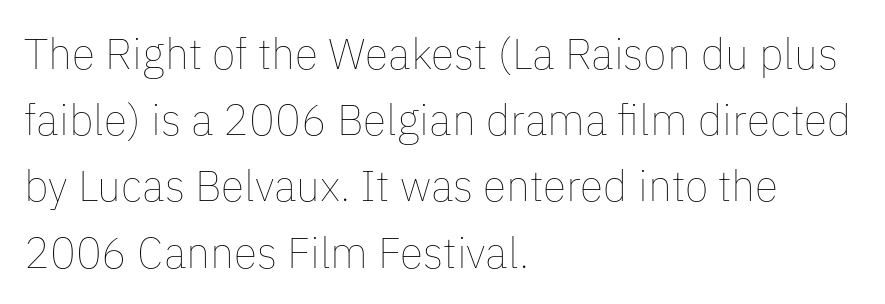
Summary of vertical rhythm: regular, with standard interline spacing. The specimen reads as upright at a glance. No word sits above an underline. The rag falls on the right side of this text block.
